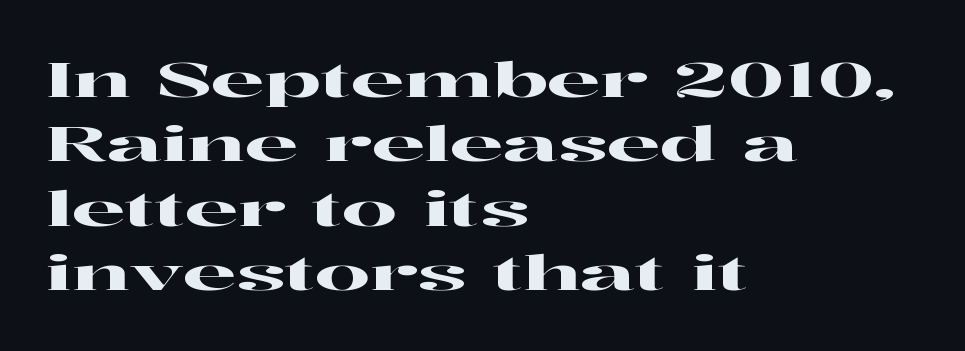
The zone under the glyphs is completely vacant. This sample uses plain, unmodified letter spacing. Short and long lines alike share a common starting point at left. If you drew a line through each stem, it would be perfectly vertical.
